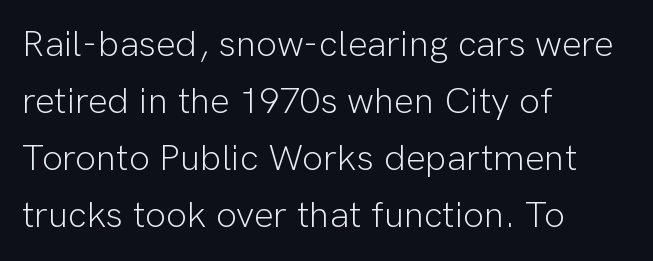
The image shows 37 px light sans-serif type, upright; set left-aligned, normal line spacing (1.54x), normal letter spacing, not underlined; low stroke contrast and a medium x-height.
